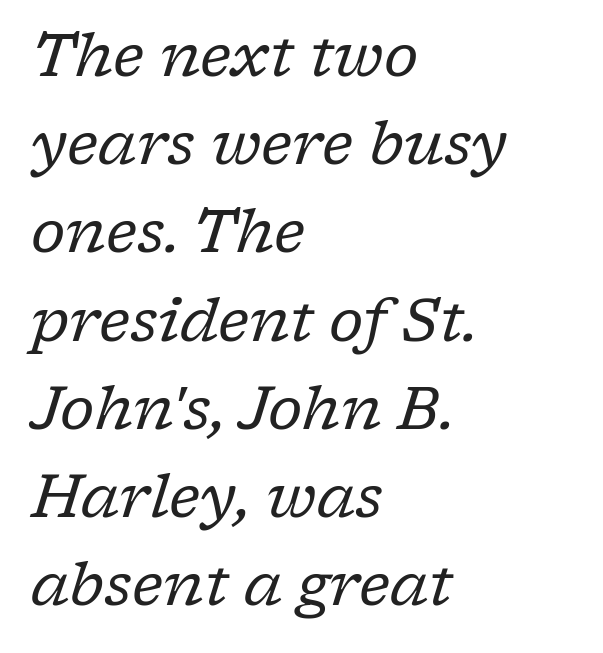
To sum up the face: it has serifs. The passage shown is not bold in any degree. Designer's note — italics engaged. Bare-footed words on every line. This sample keeps an unexceptional amount of space between lines. Here the designer chose a conventional face with non-uniform glyph widths.
